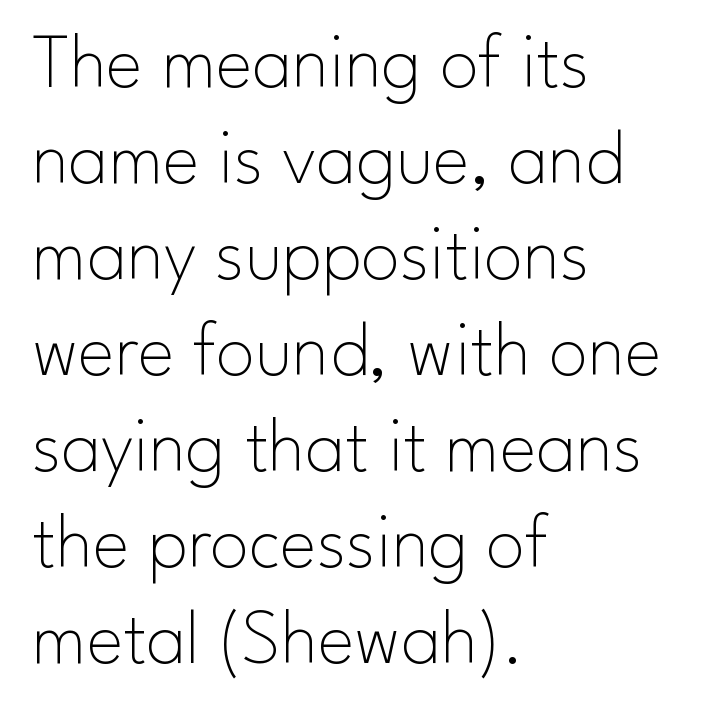
Q: Is the text bold? A: No.
Q: Is the text italic (slanted)? A: No, it is upright.
Q: Is the typeface a serif or a sans-serif typeface? A: Sans-serif.
Q: Is the text underlined? A: No.
Q: How is the paragraph aligned? A: Left-aligned.
Q: Is the spacing between letters normal or unusually wide? A: Normal.
Q: Width (condensed, normal, or wide)? A: Normal.
Q: Stroke contrast? A: Low.
Q: x-height? A: Small.
Q: Monospaced? A: No.
